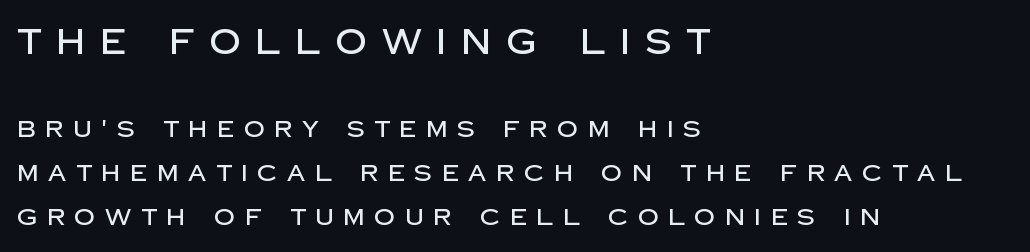
Do the characters align in a grid? No, the font is proportional. The axis of the letterforms is exactly vertical. The first block has been scaled up relative to the second. One glance says open: line gaps are wider than usual. A sans-serif font was chosen for this passage.
